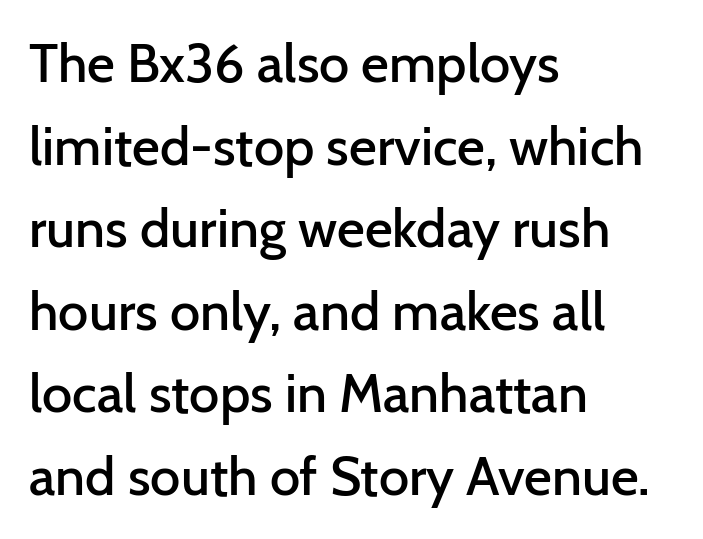
Q: Is the text bold? A: Semi-bold.
Q: Is the text italic (slanted)? A: No, it is upright.
Q: Is the typeface a serif or a sans-serif typeface? A: Sans-serif.
Q: Is the text underlined? A: No.
Q: How is the paragraph aligned? A: Left-aligned.
Q: Is the spacing between letters normal or unusually wide? A: Normal.
Q: Is the spacing between lines tight, normal or loose? A: Normal.
Q: Width (condensed, normal, or wide)? A: Normal.
Q: Stroke contrast? A: Low.
Q: x-height? A: Medium.
Q: Monospaced? A: No.
